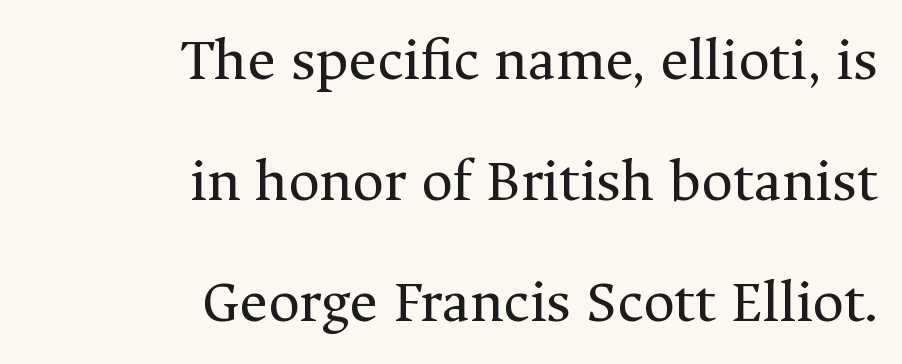
The image shows 61 px regular-weight serif type, upright; set right-aligned, loose line spacing (1.98x), normal letter spacing, not underlined; medium stroke contrast and a medium x-height.
